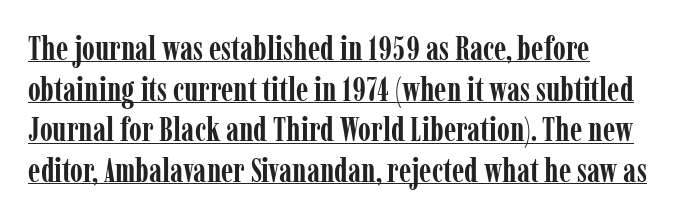
The image shows 33 px semibold, condensed serif type, upright; set left-aligned, line spacing 1.23x, normal letter spacing, underlined; low stroke contrast and a medium x-height.
